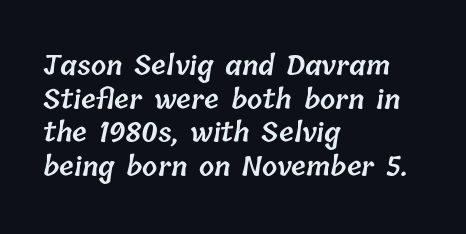
Q: Is the text bold? A: Semi-bold.
Q: Is the text underlined? A: No.
Q: How is the paragraph aligned? A: Left-aligned.
Q: Is the spacing between letters normal or unusually wide? A: Normal.
Q: Is the spacing between lines tight, normal or loose? A: Normal.
